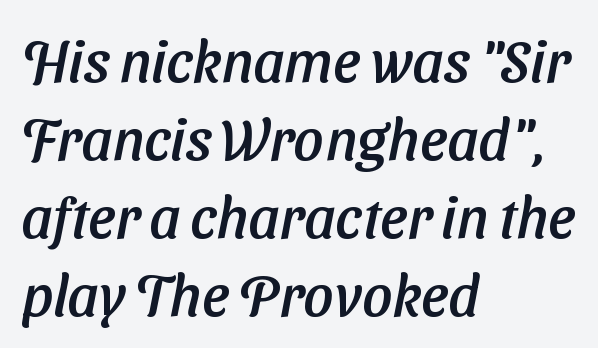
The image shows 59 px sans-serif type; set left-aligned, normal line spacing (1.32x), normal letter spacing, not underlined; low stroke contrast and a medium x-height.
